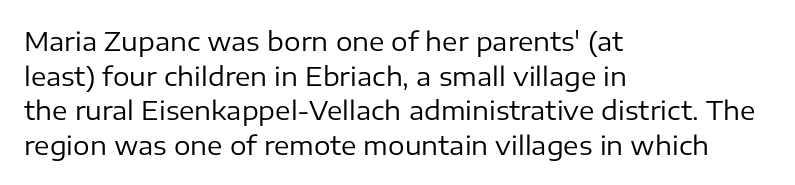
The image shows 26 px text type, upright; set left-aligned, normal line spacing (1.33x), normal letter spacing, not underlined.
